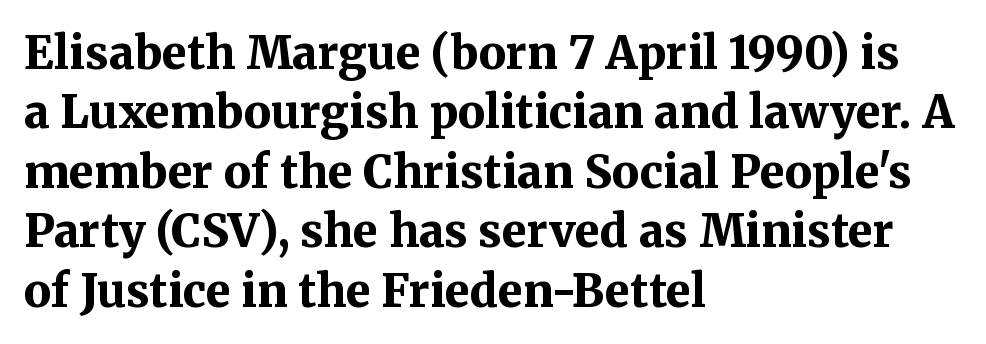
Q: Is the text bold? A: Yes.
Q: Is the text italic (slanted)? A: No, it is upright.
Q: Is the typeface a serif or a sans-serif typeface? A: Serif.
Q: Is the text underlined? A: No.
Q: How is the paragraph aligned? A: Left-aligned.
Q: Is the spacing between letters normal or unusually wide? A: Normal.
Q: Is the spacing between lines tight, normal or loose? A: Normal.
Q: Width (condensed, normal, or wide)? A: Normal.
Q: Stroke contrast? A: Medium.
Q: x-height? A: Medium.
Q: Monospaced? A: No.
